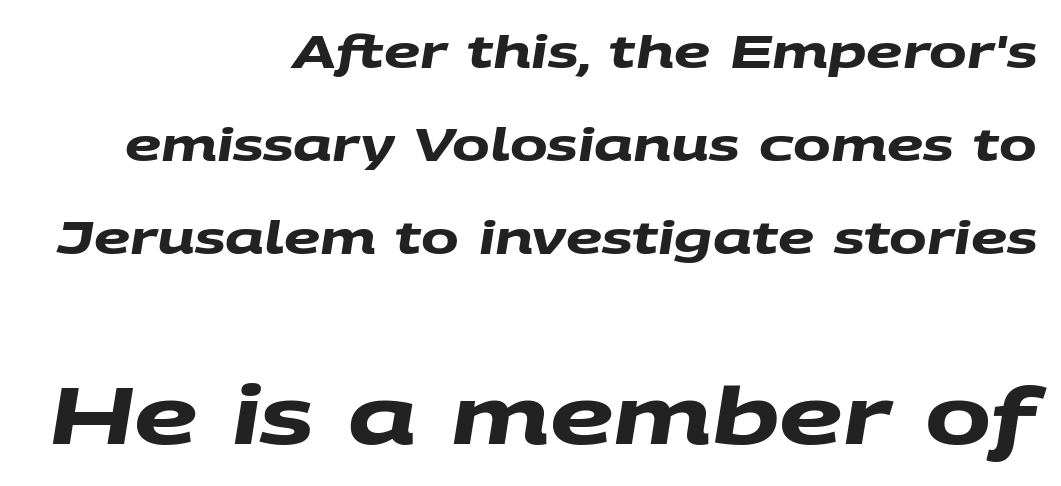
{"serif": "no", "bold": "yes", "weight": "heavy", "width": "wide", "stroke_contrast": "medium", "x_height": "large", "monospaced": "no", "underline": "no", "align": "right", "line_spacing": "loose", "line_spacing_ratio": 2.07, "letter_spacing": "normal", "letter_spacing_em": 0.0, "larger_block": "second", "size_ratio": 1.76, "glyph_px": 79}
